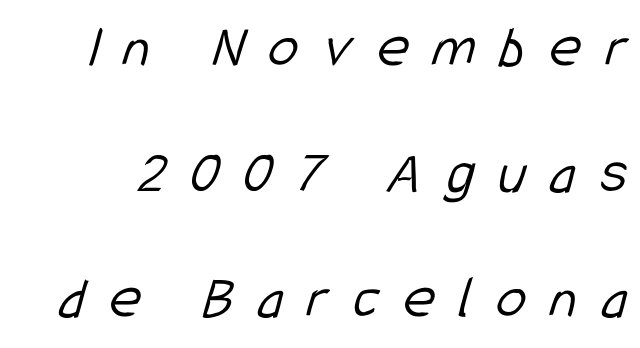
{"serif": "no", "bold": "no", "weight": "light", "width": "condensed", "stroke_contrast": "low", "x_height": "medium", "monospaced": "no", "underline": "no", "line_spacing": "loose", "line_spacing_ratio": 2.06, "letter_spacing": "wide", "letter_spacing_em": 0.4, "glyph_px": 61}
